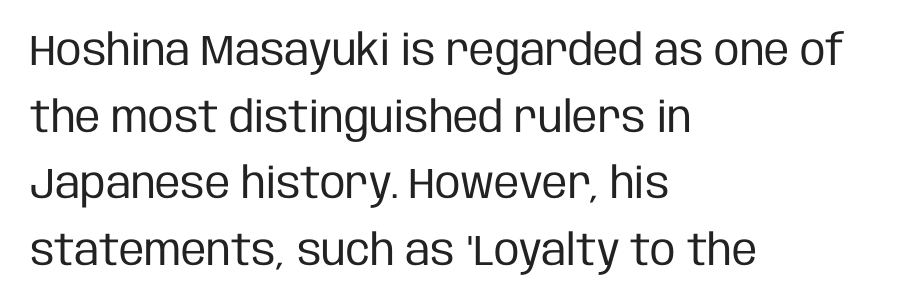
The foot of each line stays bare and open. Posture: straight, roman, zero tilt. Is the block centered? No — it sits flush against the left margin. The line texture is even and compact thanks to regular tracking.
